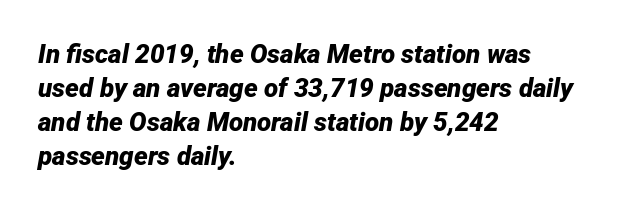
{"italic": "yes", "lean": "right", "slant_degrees": 12, "bold": "yes", "underline": "no", "align": "left", "line_spacing": "normal", "line_spacing_ratio": 1.31, "letter_spacing": "normal", "letter_spacing_em": 0.0, "glyph_px": 26}
